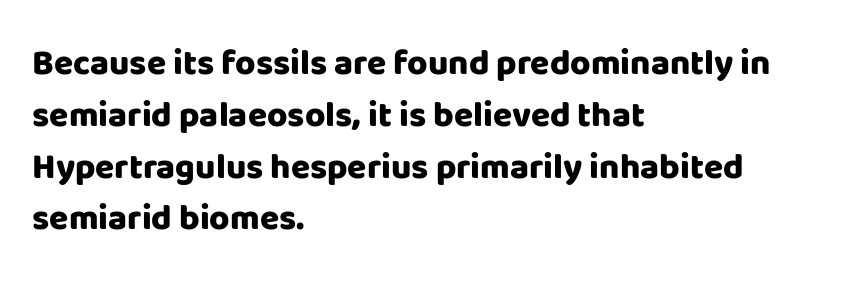
The image shows 35 px heavy sans-serif type, upright; set left-aligned, normal line spacing (1.48x), normal letter spacing, not underlined; low stroke contrast and a large x-height.
